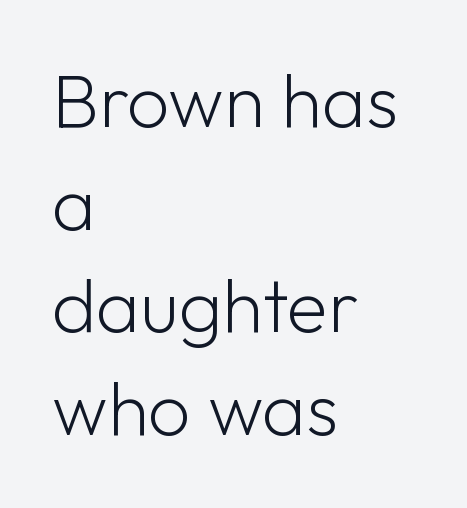
The image shows 75 px light sans-serif type, upright; set left-aligned, normal line spacing (1.37x), normal letter spacing, not underlined; low stroke contrast and a medium x-height.
